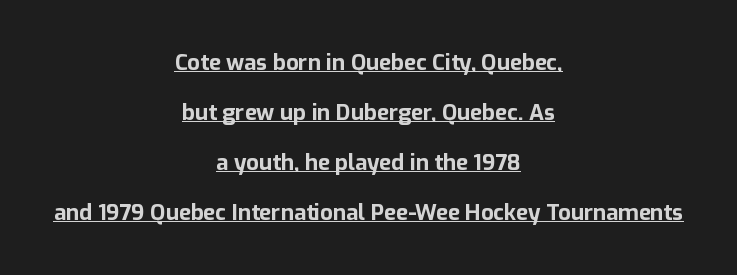
Q: Is the text bold? A: Yes.
Q: Is the text italic (slanted)? A: No, it is upright.
Q: Is the text underlined? A: Yes.
Q: How is the paragraph aligned? A: Centered.
Q: Is the spacing between letters normal or unusually wide? A: Normal.
Q: Is the spacing between lines tight, normal or loose? A: Loose.
